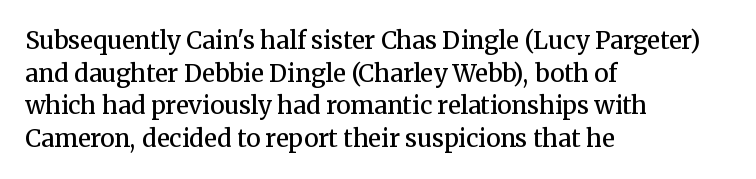
One glance says typical: line gaps are just what's usual. Tracking value appears to be zero — textbook default spacing. Tall strokes in this sample are plumb rather than angled. Firm but not heavy-handed strokes: this text is semibold.
